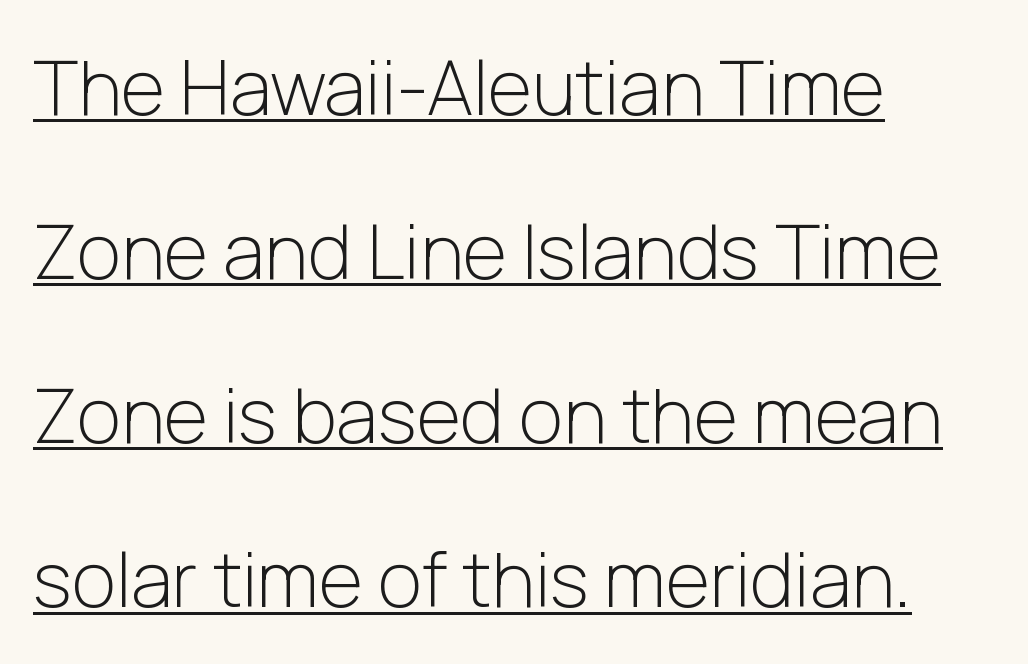
The image shows 76 px light sans-serif type, upright; set left-aligned, loose line spacing (2.16x), normal letter spacing, underlined; low stroke contrast and a medium x-height.
